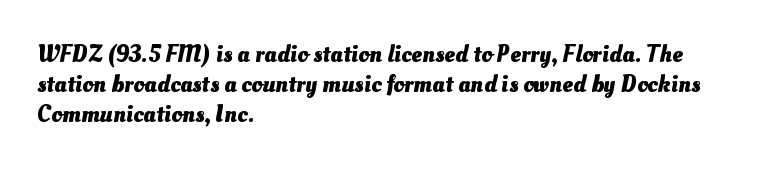
{"bold": "yes", "underline": "no", "align": "left", "line_spacing_ratio": 1.24, "letter_spacing": "normal", "letter_spacing_em": 0.0, "glyph_px": 24}
